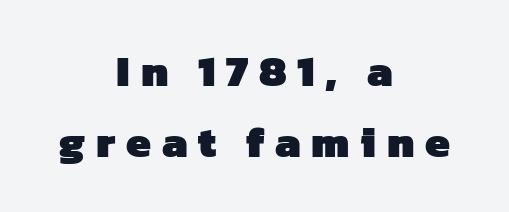
Q: Is the text bold? A: Yes.
Q: Is the typeface a serif or a sans-serif typeface? A: Sans-serif.
Q: Is the text underlined? A: No.
Q: How is the paragraph aligned? A: Centered.
Q: Is the spacing between letters normal or unusually wide? A: Unusually wide.
Q: Is the spacing between lines tight, normal or loose? A: Normal.
Q: Width (condensed, normal, or wide)? A: Normal.
Q: Stroke contrast? A: Low.
Q: x-height? A: Medium.
Q: Monospaced? A: No.
